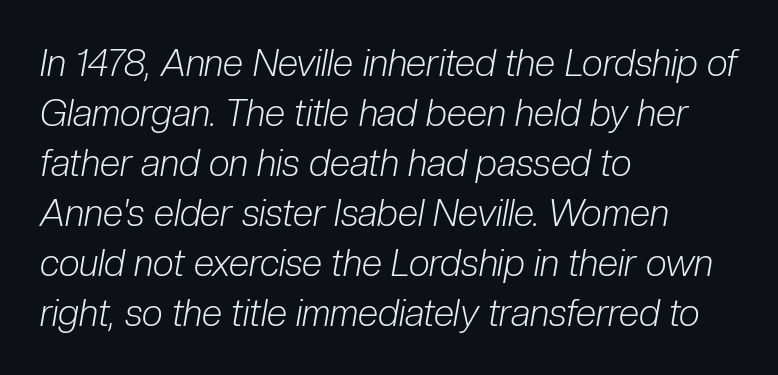
{"italic": "yes", "lean": "right", "slant_degrees": 10, "bold": "no", "weight": "light", "width": "condensed", "stroke_contrast": "low", "x_height": "medium", "monospaced": "no", "underline": "no", "align": "left", "line_spacing": "normal", "line_spacing_ratio": 1.35, "letter_spacing": "normal", "letter_spacing_em": 0.0, "glyph_px": 37}
